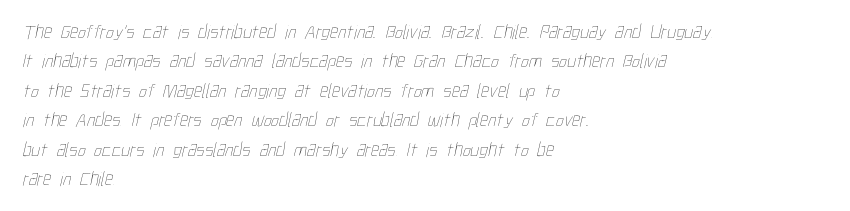
The image shows 20 px text type; set left-aligned, normal line spacing (1.47x), normal letter spacing, not underlined.
